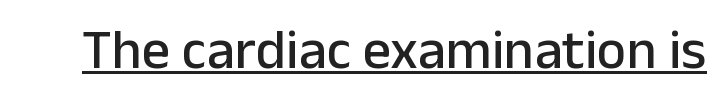
Q: Is the text italic (slanted)? A: No, it is upright.
Q: Is the typeface a serif or a sans-serif typeface? A: Sans-serif.
Q: Is the text underlined? A: Yes.
Q: Is the spacing between letters normal or unusually wide? A: Normal.
Q: Width (condensed, normal, or wide)? A: Normal.
Q: Stroke contrast? A: Low.
Q: x-height? A: Medium.
Q: Monospaced? A: No.
